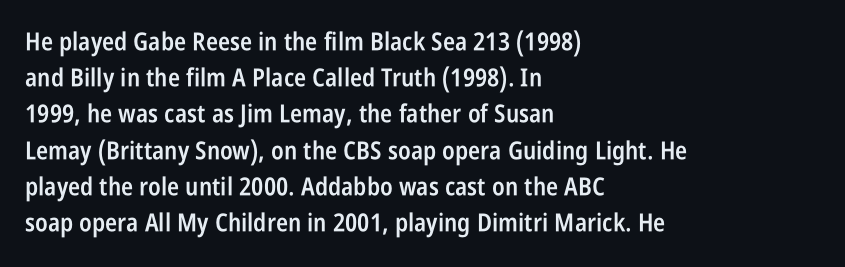
Caption: semibold face, moderately heavy strokes. Type without underlining. Quick note: interline space is typical. Vertical strokes here are truly vertical. Caption: multi-line text, flush left, ragged right.
